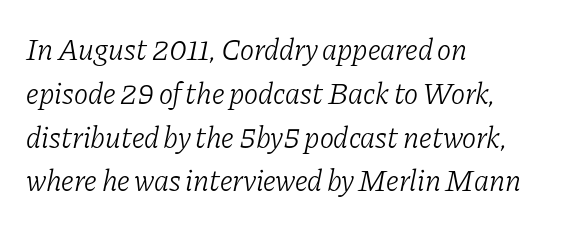
Q: Is the text bold? A: No.
Q: Is the text italic (slanted)? A: Yes, it leans right by about 11 degrees.
Q: Is the typeface a serif or a sans-serif typeface? A: Serif.
Q: Is the text underlined? A: No.
Q: How is the paragraph aligned? A: Left-aligned.
Q: Is the spacing between letters normal or unusually wide? A: Normal.
Q: Is the spacing between lines tight, normal or loose? A: Normal.
Q: Width (condensed, normal, or wide)? A: Normal.
Q: Stroke contrast? A: Low.
Q: x-height? A: Medium.
Q: Monospaced? A: No.
